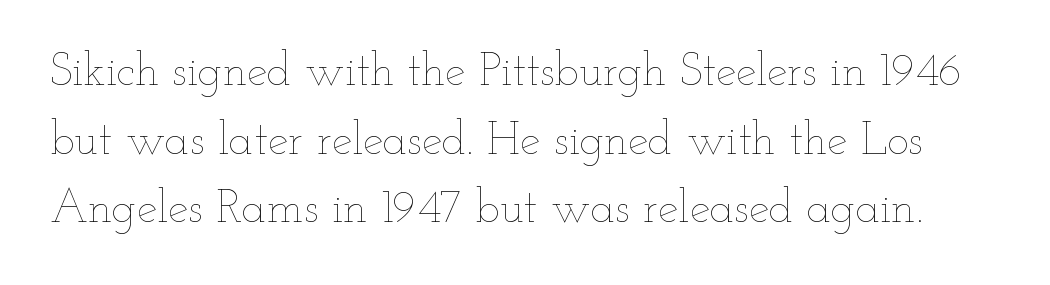
The cut favours lightness, reaching ordinary text weight at its darkest. Reading down the column, the eye jumps a familiar distance to each next line. Spacing verdict: proportional, widths tailored to each character. When letters stand straight like this, we call the style roman or upright. Compared with typical body copy, the letter spacing here is the same. The string is rendered with underlining switched off.
